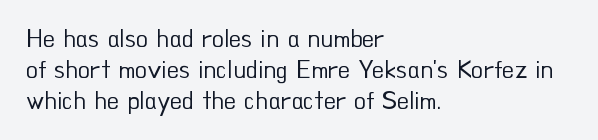
{"italic": "no", "bold": "no", "underline": "no", "align": "left", "line_spacing": "normal", "line_spacing_ratio": 1.25, "letter_spacing": "normal", "letter_spacing_em": 0.0, "glyph_px": 25}
